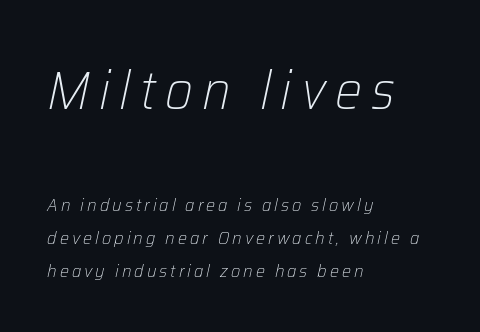
Q: Is the text bold? A: No.
Q: Is the text italic (slanted)? A: Yes, it leans right by about 12 degrees.
Q: Is the text underlined? A: No.
Q: How is the paragraph aligned? A: Left-aligned.
Q: Which block of text is set in a larger size, the first (top) or the second (bottom)? A: The first (top) one.
Q: Width (condensed, normal, or wide)? A: Normal.
Q: Stroke contrast? A: Low.
Q: x-height? A: Medium.
Q: Monospaced? A: No.
